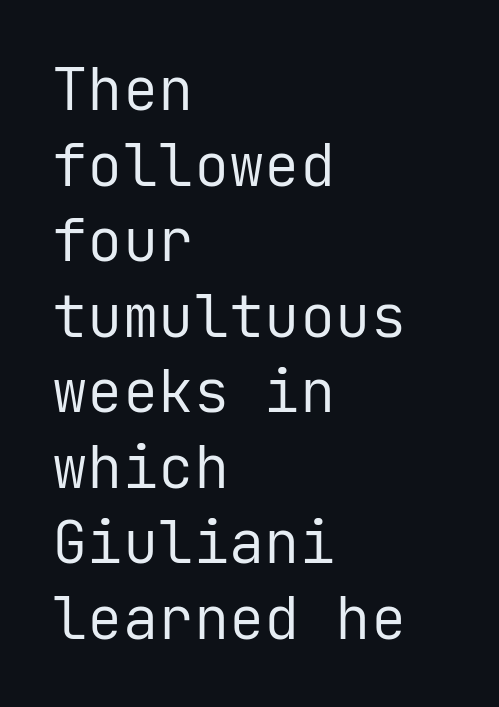
The passage shown is typed in a monospace face where columns stay perfectly aligned. Short note: letters normally spaced. All the whitespace from short lines collects on the right. Posture: straight, roman, zero tilt. Evenly set lines give the paragraph a standard silhouette.
